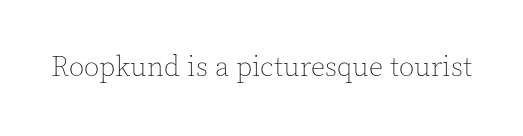
Q: Is the text bold? A: No.
Q: Is the text italic (slanted)? A: No, it is upright.
Q: Is the text underlined? A: No.
Q: Is the spacing between letters normal or unusually wide? A: Normal.
Q: Width (condensed, normal, or wide)? A: Normal.
Q: x-height? A: Medium.
Q: Monospaced? A: No.
